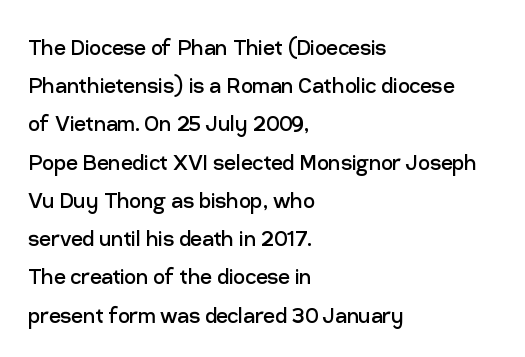
The vertical gap from one line to the next is medium. Quick note: underline off. The characters are drawn with everyday or finer stroke widths. A typesetter would mark this as roman, not italic. Caption: multi-line text, flush left, ragged right.
